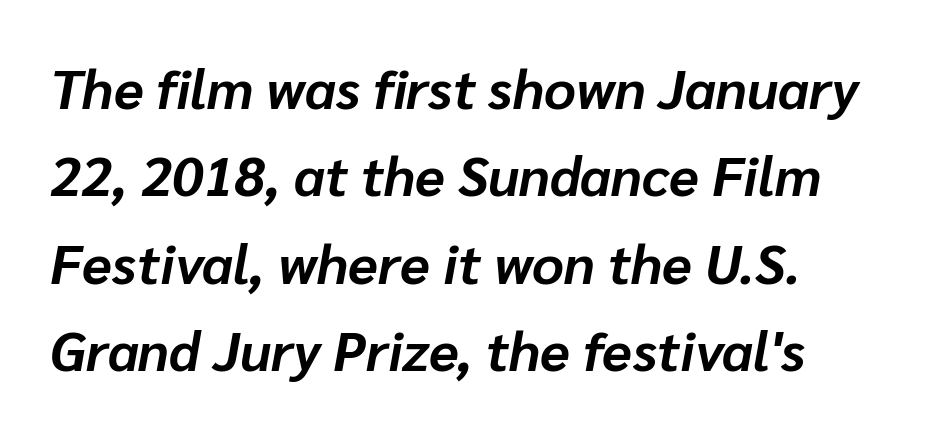
Q: Is the text bold? A: Yes.
Q: Is the text italic (slanted)? A: Yes, it leans right by about 10 degrees.
Q: Is the text underlined? A: No.
Q: How is the paragraph aligned? A: Left-aligned.
Q: Is the spacing between letters normal or unusually wide? A: Normal.
Q: Is the spacing between lines tight, normal or loose? A: Normal.
Q: Width (condensed, normal, or wide)? A: Normal.
Q: Stroke contrast? A: Low.
Q: x-height? A: Medium.
Q: Monospaced? A: No.
